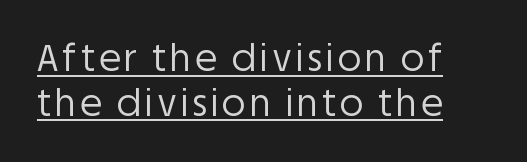
You could not count columns in this text — the font is proportionally spaced. Is there any slant? The stems are plumb. Compared with a centered layout, this one pins lines to the left instead. Serifs: no, the terminals of the letterforms are clean.
